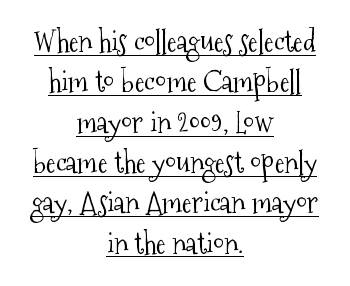
Q: Is the text bold? A: No.
Q: Is the text italic (slanted)? A: No, it is upright.
Q: Is the typeface a serif or a sans-serif typeface? A: Serif.
Q: Is the text underlined? A: Yes.
Q: How is the paragraph aligned? A: Centered.
Q: Is the spacing between letters normal or unusually wide? A: Normal.
Q: Is the spacing between lines tight, normal or loose? A: Normal.
Q: Width (condensed, normal, or wide)? A: Condensed.
Q: Stroke contrast? A: Medium.
Q: x-height? A: Medium.
Q: Monospaced? A: No.
